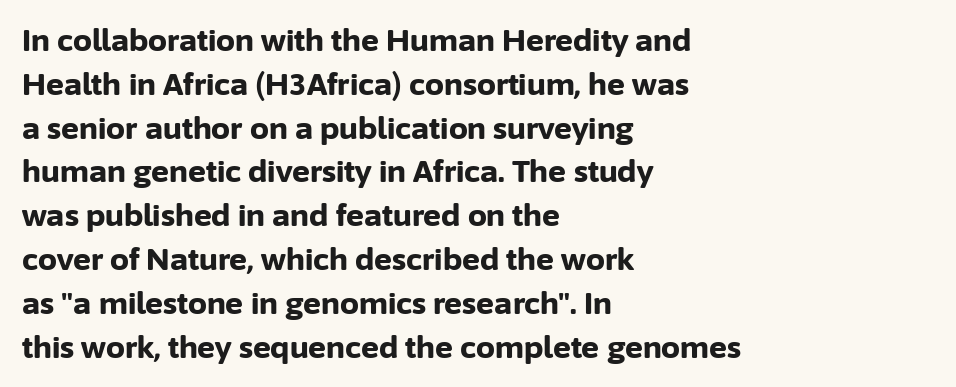
{"serif": "no", "italic": "no", "bold": "yes", "weight": "bold", "width": "normal", "stroke_contrast": "low", "x_height": "medium", "monospaced": "no", "underline": "no", "align": "left", "line_spacing": "normal", "line_spacing_ratio": 1.46, "letter_spacing": "normal", "letter_spacing_em": 0.0, "glyph_px": 30}
